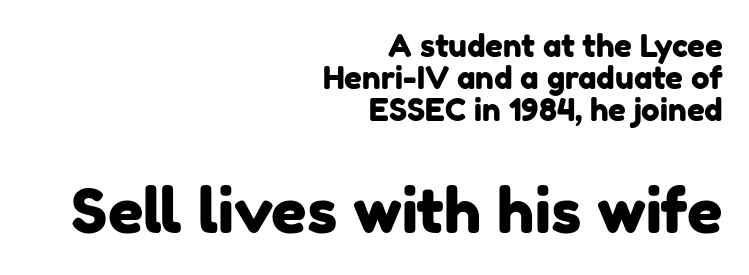
{"serif": "no", "width": "normal", "stroke_contrast": "low", "x_height": "medium", "monospaced": "no", "underline": "no", "align": "right", "line_spacing": "tight", "line_spacing_ratio": 1.04, "letter_spacing": "normal", "letter_spacing_em": 0.0, "larger_block": "second", "size_ratio": 2.0, "glyph_px": 62}
